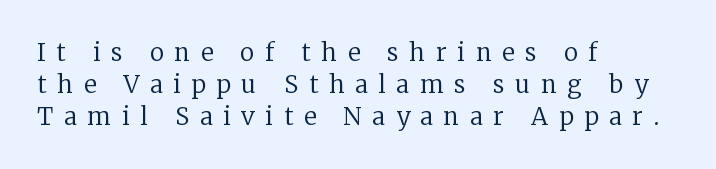
{"italic": "no", "bold": "no", "underline": "no", "align": "left", "line_spacing": "normal", "line_spacing_ratio": 1.33, "letter_spacing": "wide", "letter_spacing_em": 0.45, "glyph_px": 24}
